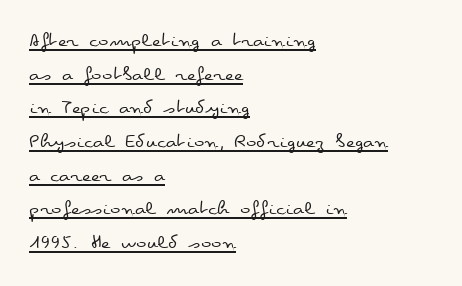
{"italic": "no", "bold": "no", "underline": "yes", "align": "left", "line_spacing": "normal", "line_spacing_ratio": 1.53, "letter_spacing": "normal", "letter_spacing_em": 0.0, "glyph_px": 22}
